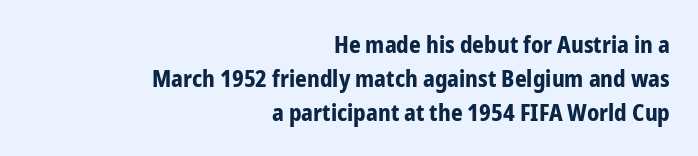
Q: Is the text bold? A: Yes.
Q: Is the text italic (slanted)? A: No, it is upright.
Q: Is the text underlined? A: No.
Q: How is the paragraph aligned? A: Right-aligned.
Q: Is the spacing between letters normal or unusually wide? A: Normal.
Q: Is the spacing between lines tight, normal or loose? A: Normal.
